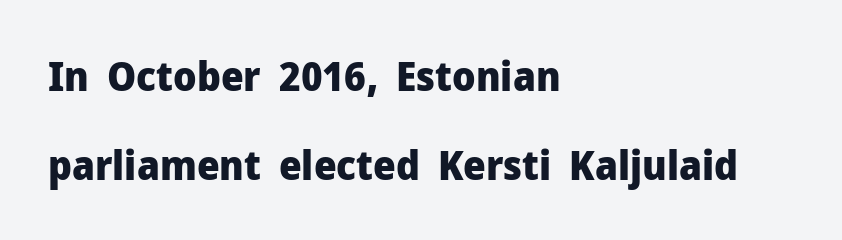
Q: Is the text bold? A: Yes.
Q: Is the text italic (slanted)? A: No, it is upright.
Q: Is the typeface a serif or a sans-serif typeface? A: Sans-serif.
Q: Is the text underlined? A: No.
Q: How is the paragraph aligned? A: Left-aligned.
Q: Is the spacing between letters normal or unusually wide? A: Normal.
Q: Is the spacing between lines tight, normal or loose? A: Loose.
Q: Width (condensed, normal, or wide)? A: Normal.
Q: Stroke contrast? A: Low.
Q: x-height? A: Medium.
Q: Monospaced? A: No.
